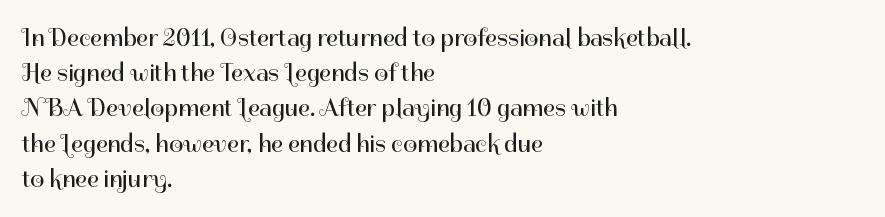
The image shows 25 px text type, upright; set left-aligned, normal line spacing (1.41x), normal letter spacing, not underlined.
